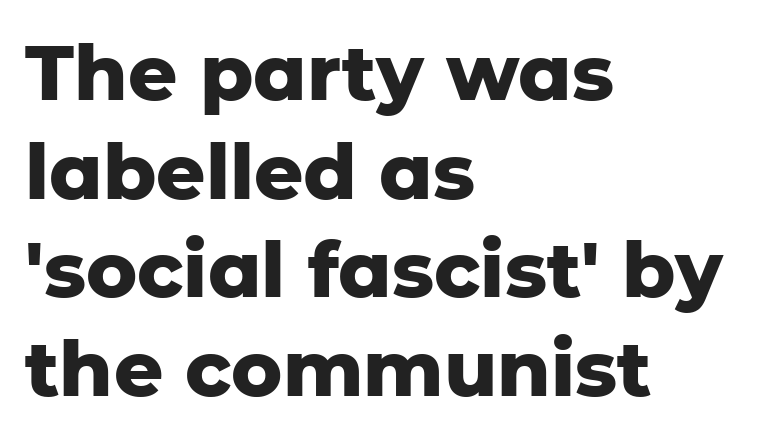
Q: Is the text bold? A: Yes.
Q: Is the text italic (slanted)? A: No, it is upright.
Q: Is the typeface a serif or a sans-serif typeface? A: Sans-serif.
Q: Is the text underlined? A: No.
Q: How is the paragraph aligned? A: Left-aligned.
Q: Is the spacing between letters normal or unusually wide? A: Normal.
Q: Is the spacing between lines tight, normal or loose? A: Normal.
Q: Width (condensed, normal, or wide)? A: Normal.
Q: Stroke contrast? A: Low.
Q: x-height? A: Medium.
Q: Monospaced? A: No.
